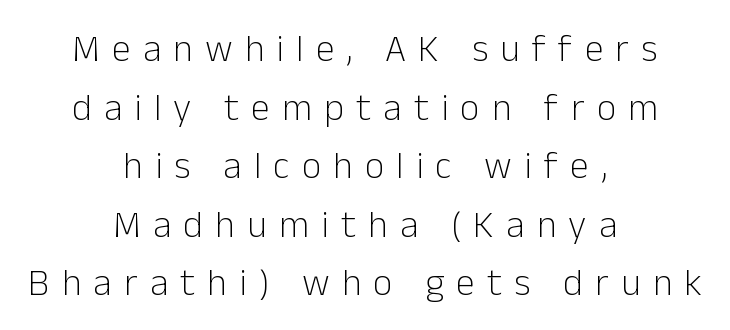
The image shows 38 px light sans-serif type, upright; set centered, normal line spacing (1.54x), unusually wide letter spacing (+0.32 em), not underlined; low stroke contrast and a medium x-height.
